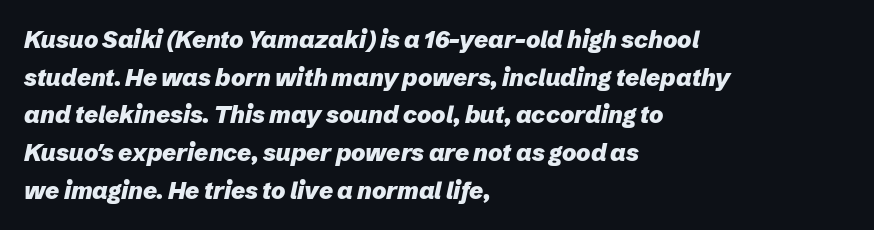
You'd pick this weight for a headline — it's a proper bold. Type without underlining. Horizontal alignment here is leftward, the default for most running prose. The face used here is rendered with its standard letterfit. The space between consecutive lines is moderate.
